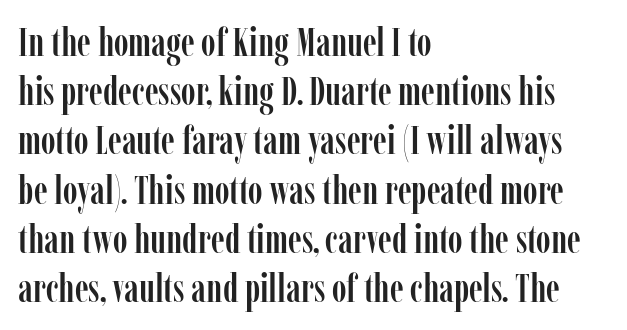
Q: Is the text italic (slanted)? A: No, it is upright.
Q: Is the typeface a serif or a sans-serif typeface? A: Serif.
Q: Is the text underlined? A: No.
Q: How is the paragraph aligned? A: Left-aligned.
Q: Is the spacing between letters normal or unusually wide? A: Normal.
Q: Width (condensed, normal, or wide)? A: Condensed.
Q: Stroke contrast? A: Low.
Q: x-height? A: Medium.
Q: Monospaced? A: No.
